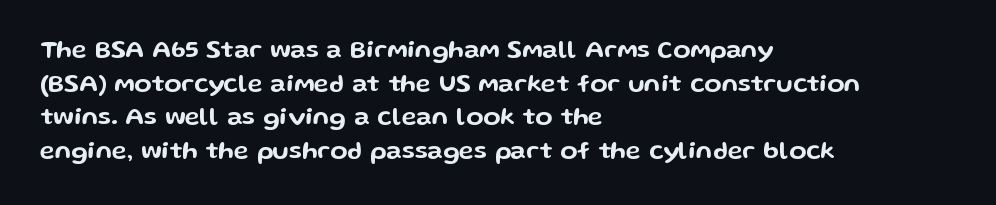
{"italic": "no", "underline": "no", "align": "left", "line_spacing": "normal", "line_spacing_ratio": 1.35, "letter_spacing": "normal", "letter_spacing_em": 0.0, "glyph_px": 25}
